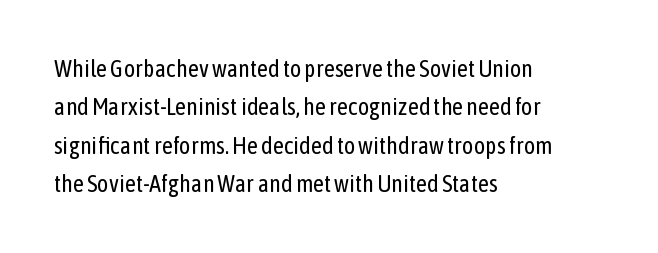
{"italic": "no", "bold": "no", "underline": "no", "align": "left", "line_spacing": "normal", "line_spacing_ratio": 1.6, "letter_spacing": "normal", "letter_spacing_em": 0.0, "glyph_px": 24}
